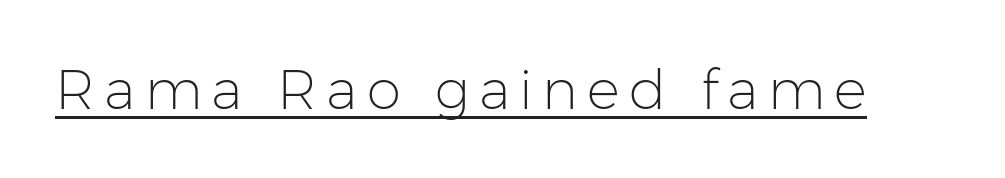
Q: Is the text bold? A: No.
Q: Is the text italic (slanted)? A: No, it is upright.
Q: Is the typeface a serif or a sans-serif typeface? A: Sans-serif.
Q: Is the text underlined? A: Yes.
Q: Width (condensed, normal, or wide)? A: Normal.
Q: Stroke contrast? A: Low.
Q: x-height? A: Medium.
Q: Monospaced? A: No.
